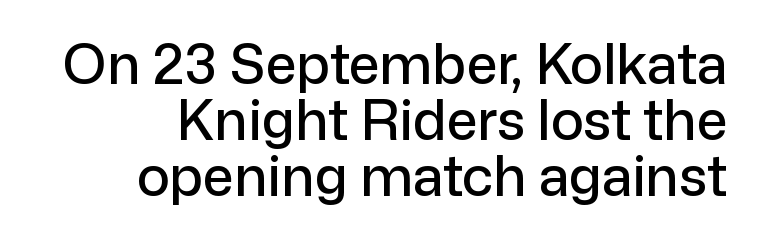
Q: Is the text italic (slanted)? A: No, it is upright.
Q: Is the typeface a serif or a sans-serif typeface? A: Sans-serif.
Q: Is the text underlined? A: No.
Q: How is the paragraph aligned? A: Right-aligned.
Q: Is the spacing between letters normal or unusually wide? A: Normal.
Q: Is the spacing between lines tight, normal or loose? A: Tight.
Q: Width (condensed, normal, or wide)? A: Normal.
Q: Stroke contrast? A: Low.
Q: x-height? A: Medium.
Q: Monospaced? A: No.
